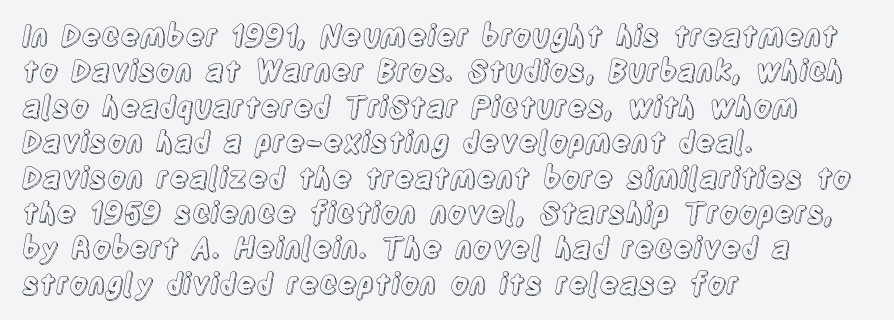
{"width": "condensed", "x_height": "large", "monospaced": "no", "underline": "no", "align": "left", "line_spacing_ratio": 1.22, "letter_spacing": "normal", "letter_spacing_em": 0.0, "glyph_px": 29}
